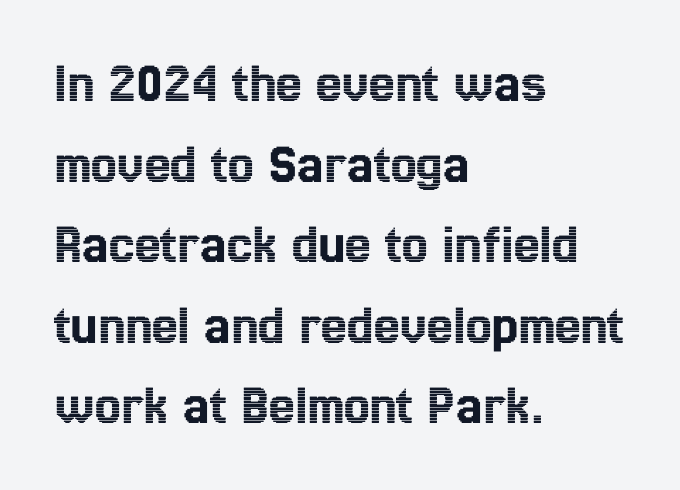
Q: Is the text italic (slanted)? A: No, it is upright.
Q: Is the text underlined? A: No.
Q: How is the paragraph aligned? A: Left-aligned.
Q: Is the spacing between letters normal or unusually wide? A: Normal.
Q: Is the spacing between lines tight, normal or loose? A: Normal.
Q: Width (condensed, normal, or wide)? A: Condensed.
Q: x-height? A: Medium.
Q: Monospaced? A: No.
